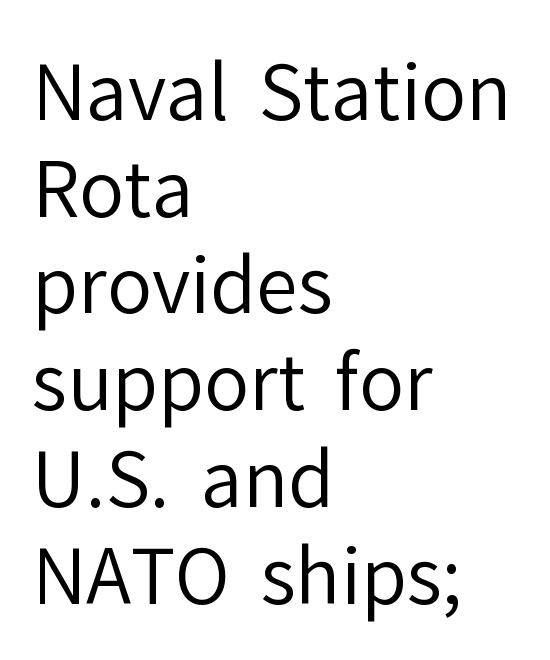
The image shows 75 px regular-weight sans-serif type, upright; set left-aligned, normal line spacing (1.29x), normal letter spacing, not underlined; low stroke contrast and a medium x-height.
